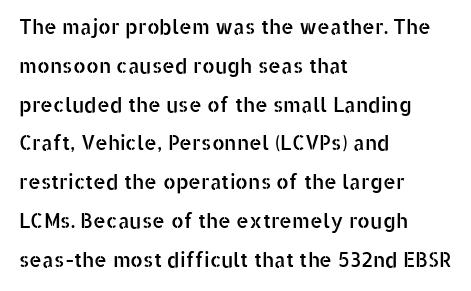
Q: Is the text italic (slanted)? A: No, it is upright.
Q: Is the text underlined? A: No.
Q: How is the paragraph aligned? A: Left-aligned.
Q: Is the spacing between letters normal or unusually wide? A: Normal.
Q: Is the spacing between lines tight, normal or loose? A: Loose.
